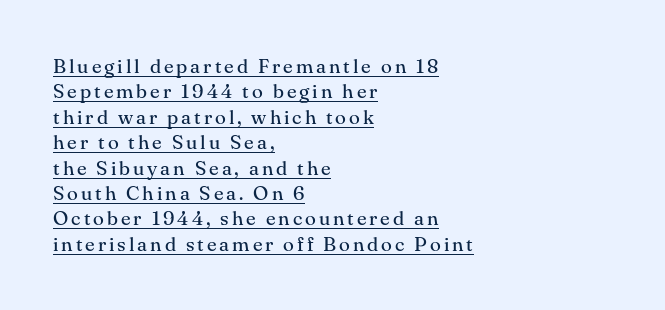
Q: Is the text bold? A: No.
Q: Is the text italic (slanted)? A: No, it is upright.
Q: Is the text underlined? A: Yes.
Q: How is the paragraph aligned? A: Left-aligned.
Q: Is the spacing between lines tight, normal or loose? A: Normal.
